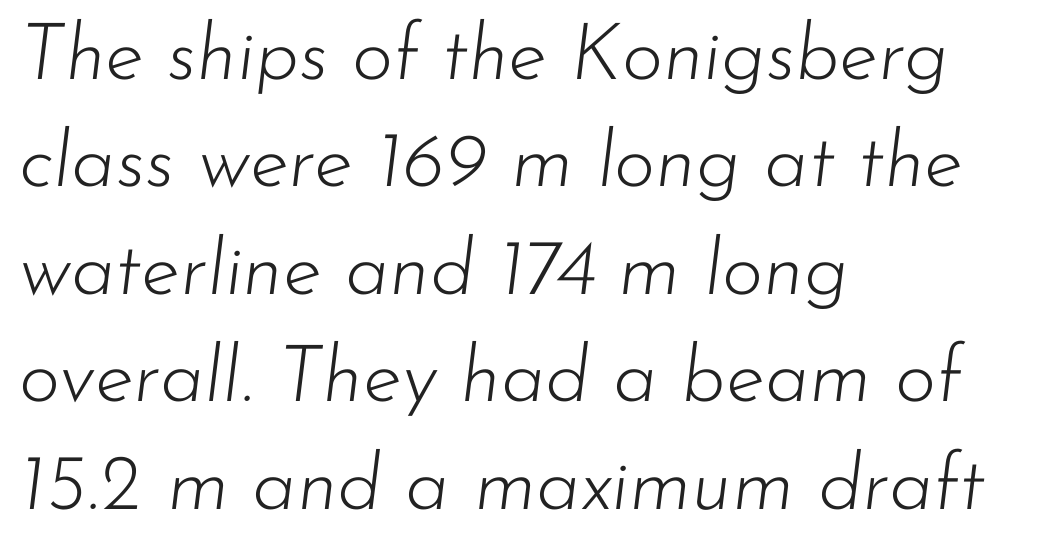
Check under the words: just untouched page. Observe the lean: these are italic letterforms. Normally led — the rows are evenly, conventionally spaced. Compared with a centered layout, this one pins lines to the left instead.
